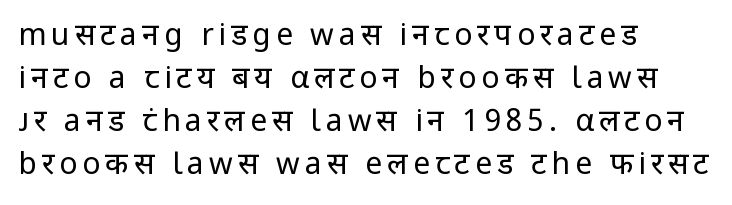
The image shows 30 px regular-weight sans-serif type, upright; set left-aligned, normal line spacing (1.43x), not underlined; low stroke contrast and a medium x-height.
